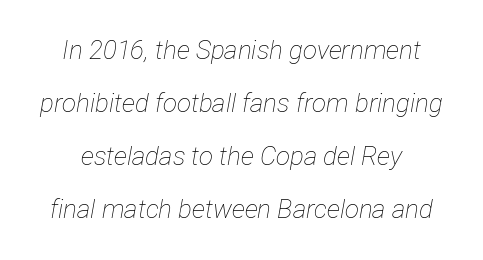
Q: Is the text bold? A: No.
Q: Is the text italic (slanted)? A: Yes, it leans right by about 12 degrees.
Q: Is the text underlined? A: No.
Q: Is the spacing between letters normal or unusually wide? A: Normal.
Q: Is the spacing between lines tight, normal or loose? A: Loose.
